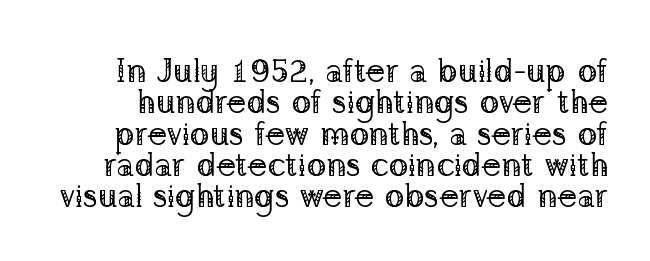
{"serif": "yes", "italic": "no", "bold": "no", "weight": "regular", "width": "normal", "stroke_contrast": "low", "x_height": "medium", "monospaced": "no", "underline": "no", "line_spacing": "tight", "line_spacing_ratio": 0.95, "letter_spacing": "normal", "letter_spacing_em": 0.0, "glyph_px": 33}
